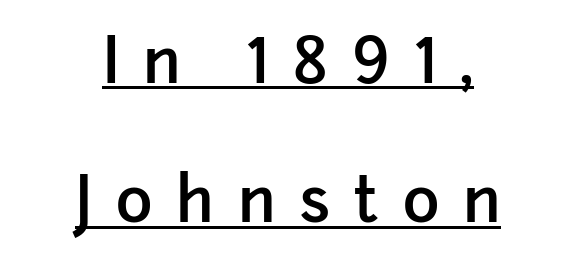
No italicization has been applied; the sample stays upright. The rendering shows plain stroke endings on the letterforms — a sans-serif design. Do the characters align in a grid? No, the font is proportional. Successive baselines arrive slowly, with a big drop between each. The setting favours the middle, as headings and verse often do. Weight: semibold (demi).
